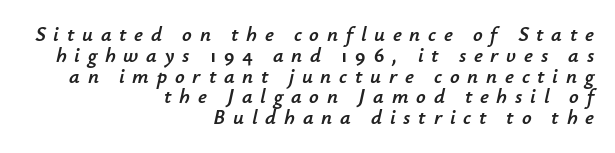
{"italic": "yes", "lean": "right", "slant_degrees": 12, "underline": "no", "align": "right", "line_spacing": "tight", "line_spacing_ratio": 0.99, "letter_spacing": "wide", "letter_spacing_em": 0.37, "glyph_px": 21}
